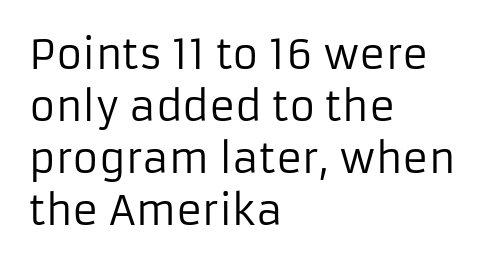
Q: Is the text bold? A: No.
Q: Is the text italic (slanted)? A: No, it is upright.
Q: Is the typeface a serif or a sans-serif typeface? A: Sans-serif.
Q: Is the text underlined? A: No.
Q: How is the paragraph aligned? A: Left-aligned.
Q: Is the spacing between letters normal or unusually wide? A: Normal.
Q: Is the spacing between lines tight, normal or loose? A: Normal.
Q: Width (condensed, normal, or wide)? A: Normal.
Q: Stroke contrast? A: Low.
Q: x-height? A: Medium.
Q: Monospaced? A: No.
